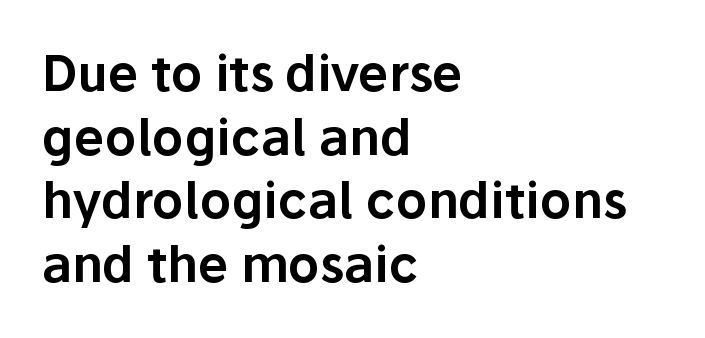
Q: Is the text italic (slanted)? A: No, it is upright.
Q: Is the typeface a serif or a sans-serif typeface? A: Sans-serif.
Q: Is the text underlined? A: No.
Q: How is the paragraph aligned? A: Left-aligned.
Q: Is the spacing between letters normal or unusually wide? A: Normal.
Q: Is the spacing between lines tight, normal or loose? A: Normal.
Q: Width (condensed, normal, or wide)? A: Normal.
Q: Stroke contrast? A: Low.
Q: x-height? A: Medium.
Q: Monospaced? A: No.
